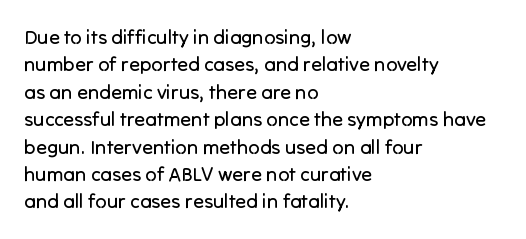
Q: Is the text bold? A: No.
Q: Is the text italic (slanted)? A: No, it is upright.
Q: Is the text underlined? A: No.
Q: How is the paragraph aligned? A: Left-aligned.
Q: Is the spacing between letters normal or unusually wide? A: Normal.
Q: Is the spacing between lines tight, normal or loose? A: Normal.
